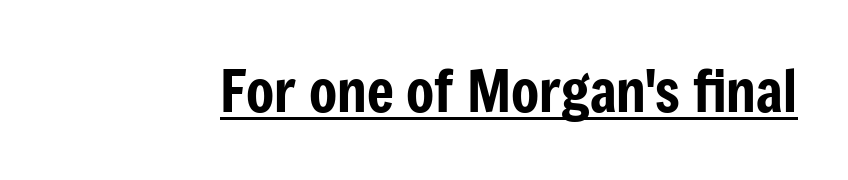
Q: Is the text italic (slanted)? A: No, it is upright.
Q: Is the typeface a serif or a sans-serif typeface? A: Sans-serif.
Q: Is the text underlined? A: Yes.
Q: Is the spacing between letters normal or unusually wide? A: Normal.
Q: Width (condensed, normal, or wide)? A: Condensed.
Q: Stroke contrast? A: Low.
Q: x-height? A: Medium.
Q: Monospaced? A: No.
